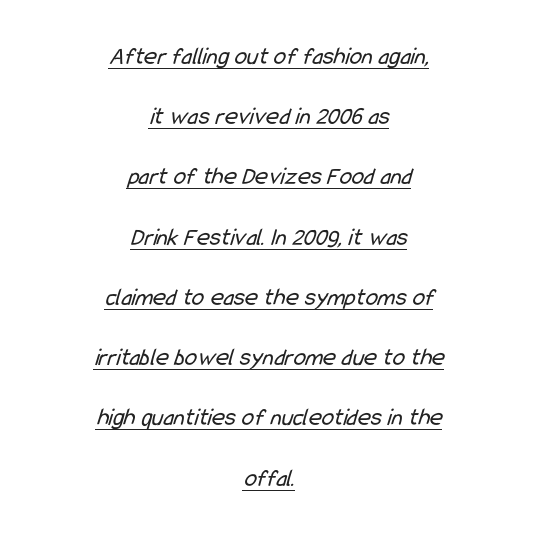
The image shows 25 px text type; set centered, loose line spacing (2.41x), normal letter spacing, underlined.
